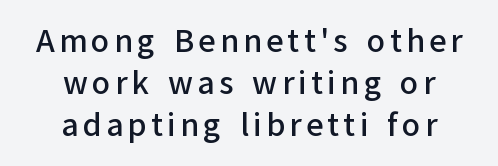
The image shows 33 px sans-serif type, upright; set centered, normal line spacing (1.27x), not underlined; low stroke contrast and a medium x-height.
